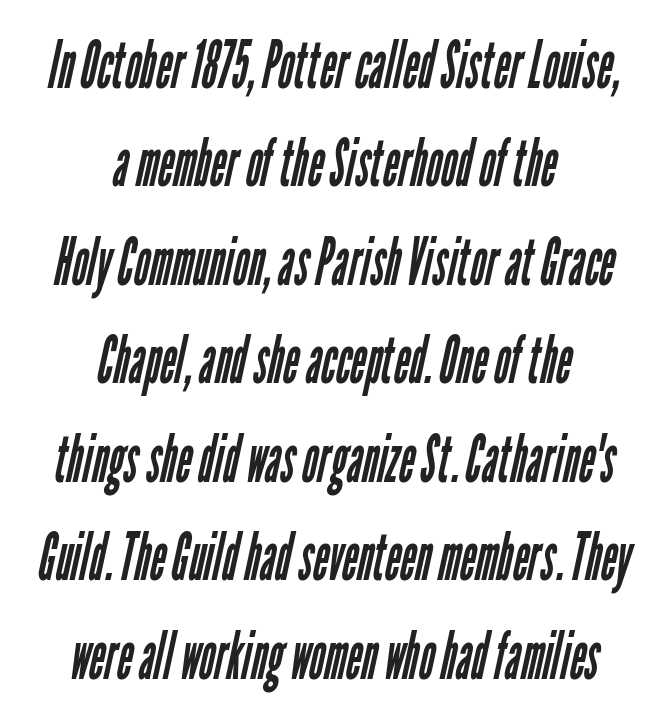
Q: Is the text bold? A: No.
Q: Is the typeface a serif or a sans-serif typeface? A: Sans-serif.
Q: Is the text underlined? A: No.
Q: How is the paragraph aligned? A: Centered.
Q: Is the spacing between letters normal or unusually wide? A: Normal.
Q: Is the spacing between lines tight, normal or loose? A: Normal.
Q: Width (condensed, normal, or wide)? A: Condensed.
Q: Stroke contrast? A: Low.
Q: x-height? A: Medium.
Q: Monospaced? A: No.
